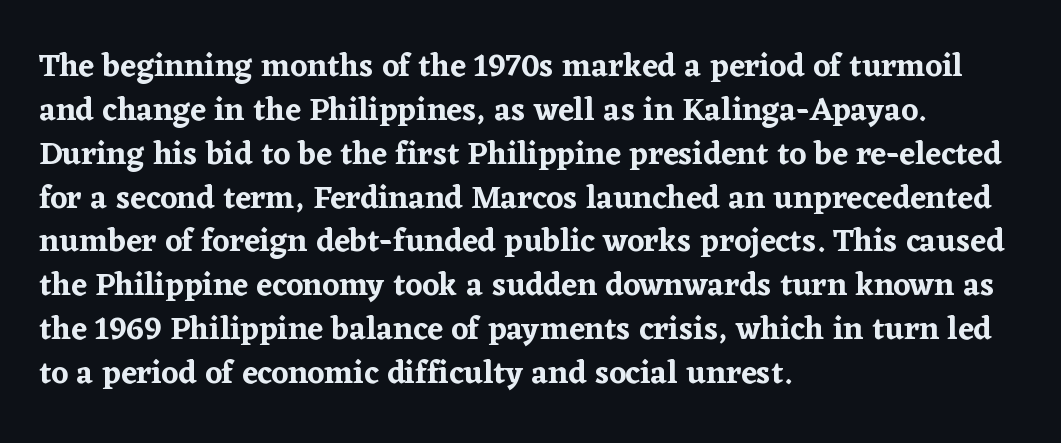
The passage shown is not underscored anywhere. It's the straight-up-and-down kind of type. Words appear dense and cohesive because spacing is normal. The face used here is proportionally spaced, like ordinary book or web type.
